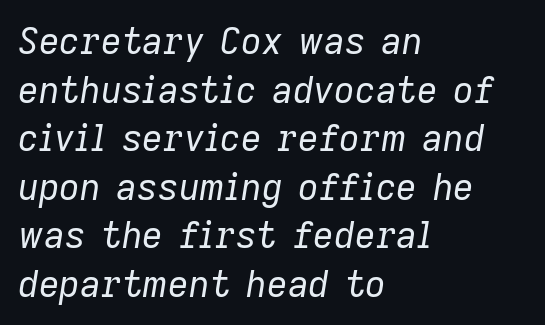
Spacing between characters is what you'd get straight out of the box. Line starts are locked; line ends wander. The font is comparable to plain body text, perhaps lighter. This sample has the flowing, uneven cadence of proportional lettering.
